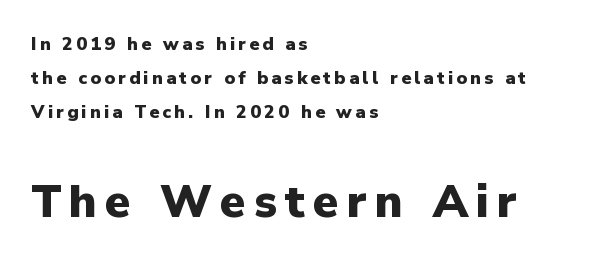
The image shows 46 px heavy sans-serif type, upright; set left-aligned, line spacing 1.89x, not underlined; the second (bottom) block is 2.56x larger; low stroke contrast and a medium x-height.
